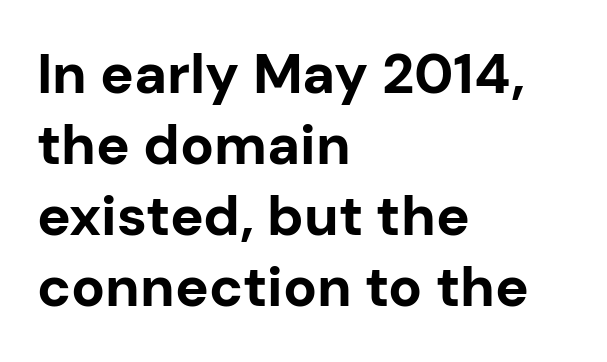
{"serif": "no", "italic": "no", "bold": "yes", "weight": "bold", "width": "normal", "stroke_contrast": "low", "x_height": "medium", "monospaced": "no", "underline": "no", "align": "left", "line_spacing": "normal", "line_spacing_ratio": 1.27, "letter_spacing": "normal", "letter_spacing_em": 0.0, "glyph_px": 56}
